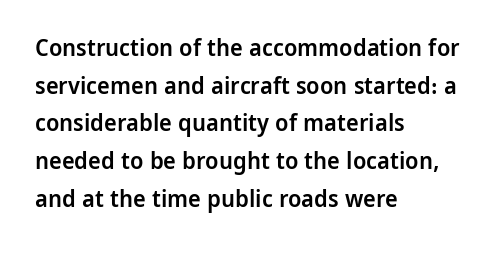
If you drew a ruler down the left edge, every line would touch it. Successive baselines arrive at the customary interval. The passage shown is semibold, sitting just below true bold. Style check: upright.
